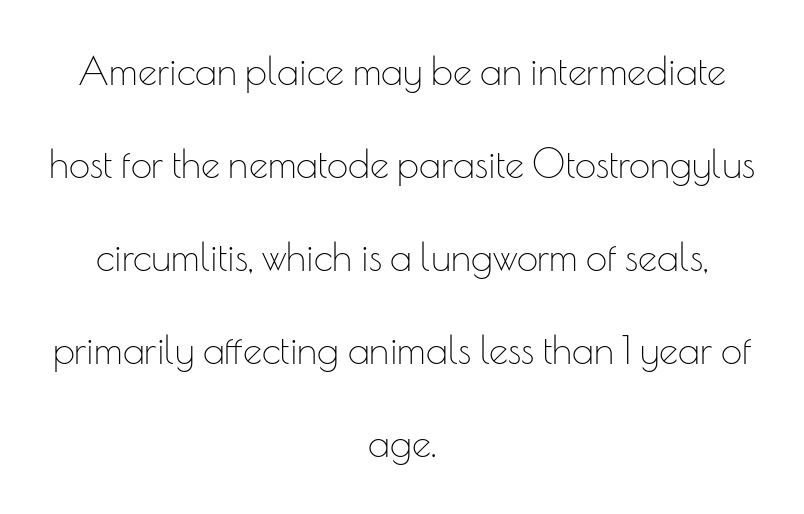
Q: Is the text bold? A: No.
Q: Is the text italic (slanted)? A: No, it is upright.
Q: Is the typeface a serif or a sans-serif typeface? A: Sans-serif.
Q: Is the text underlined? A: No.
Q: How is the paragraph aligned? A: Centered.
Q: Is the spacing between letters normal or unusually wide? A: Normal.
Q: Is the spacing between lines tight, normal or loose? A: Loose.
Q: Width (condensed, normal, or wide)? A: Normal.
Q: Stroke contrast? A: Low.
Q: x-height? A: Small.
Q: Monospaced? A: No.
